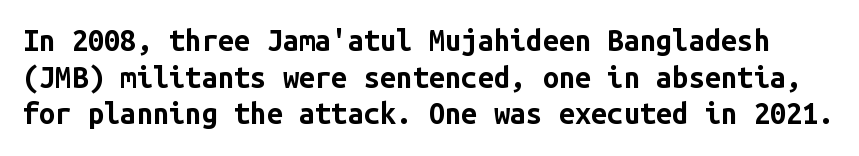
As a designer I'd log this as weight 700, bold. What stands out about the letter spacing? Nothing — it is the standard amount. The face used here is monospaced, like something from a code editor. The axis of the letterforms is exactly vertical.
